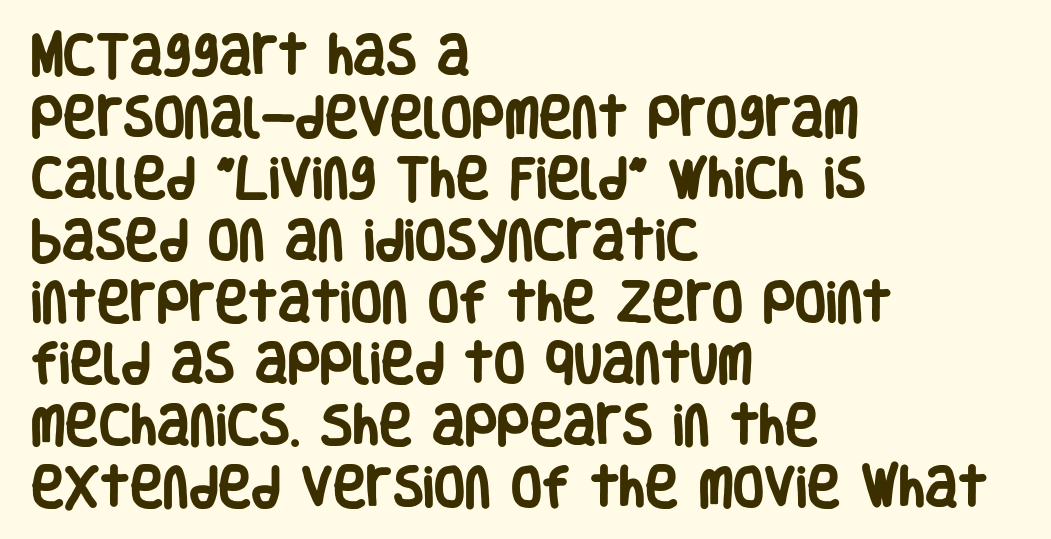
Examine the stroke ends and you'll find no serifs. Any mark beneath the type? The region is blank. Vertical spacing — default. Designer's note — italics off, roman on. Students, this is bold: see how much ink each stroke carries. Caption: standard tracking, unaltered.
